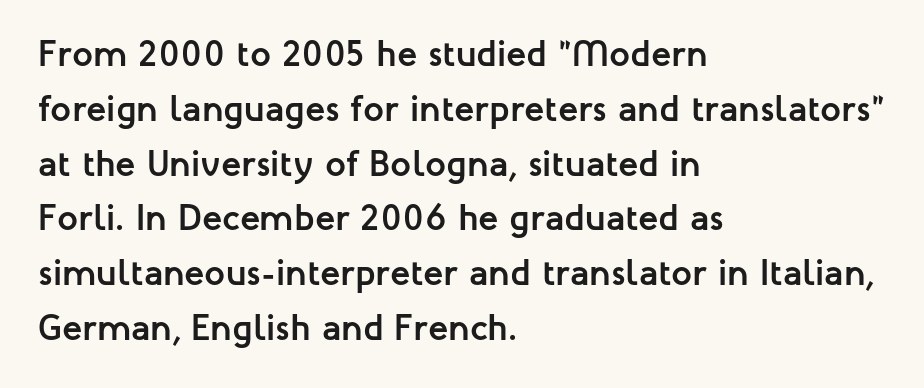
The image shows 37 px semibold sans-serif type, upright; set left-aligned, normal line spacing (1.48x), normal letter spacing, not underlined; low stroke contrast and a medium x-height.
